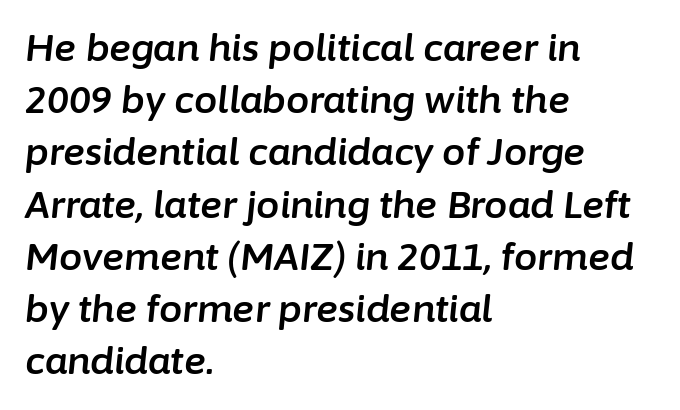
The image shows 37 px text type, italic (leaning right); set left-aligned, normal line spacing (1.41x), normal letter spacing, not underlined; low stroke contrast and a medium x-height.
